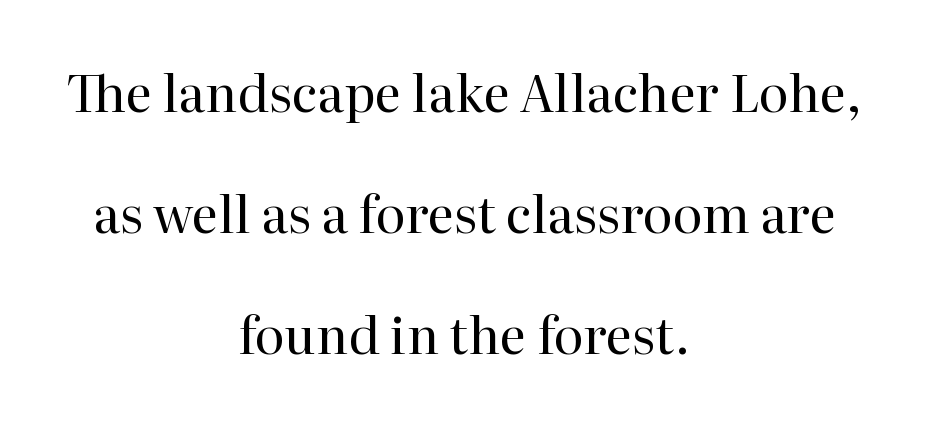
The image shows 51 px regular-weight serif type, upright; set centered, loose line spacing (2.37x), normal letter spacing, not underlined; high stroke contrast and a medium x-height.
